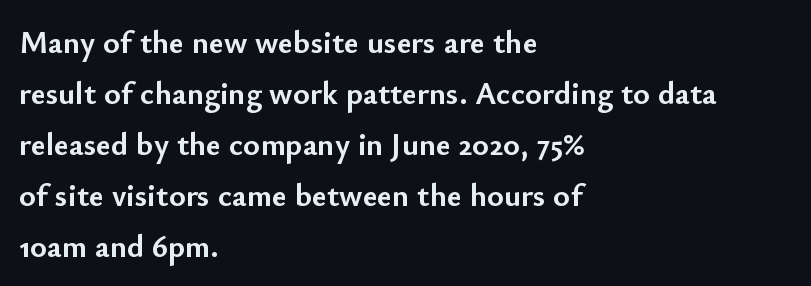
Short note: letters normally spaced. Quick note: not italic, upright. A normal amount of white space separates one row of letters from the next. The face used here is a sans, in the tradition of grotesques and geometrics. Caption: bold face, heavy strokes. Each letter keeps its own natural width here, so spacing adapts to shape.
